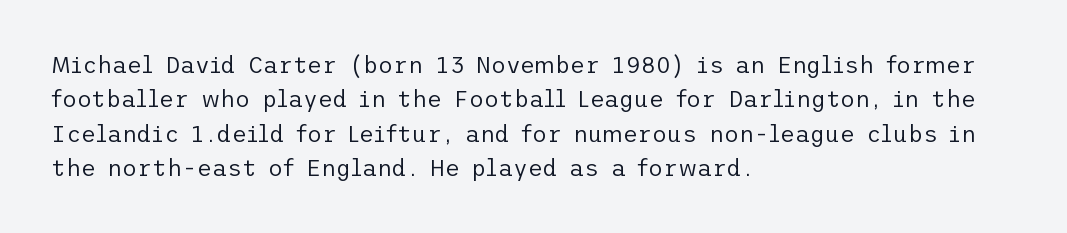
Q: Is the text bold? A: No.
Q: Is the text italic (slanted)? A: No, it is upright.
Q: Is the text underlined? A: No.
Q: How is the paragraph aligned? A: Left-aligned.
Q: Is the spacing between letters normal or unusually wide? A: Normal.
Q: Is the spacing between lines tight, normal or loose? A: Normal.
